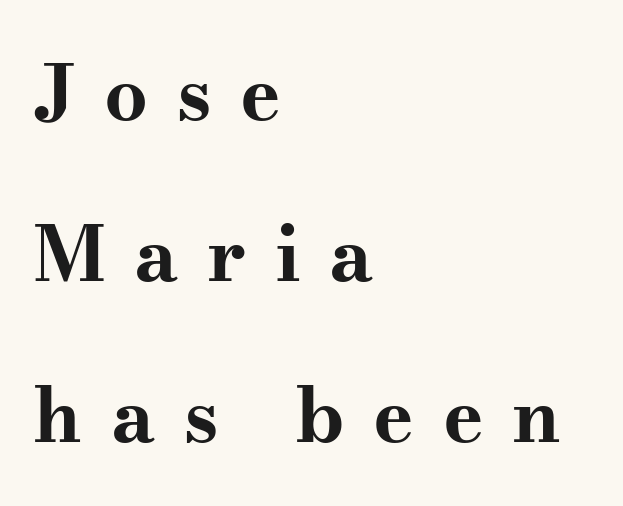
The image shows 77 px bold, wide serif type, upright; set left-aligned, loose line spacing (2.09x), unusually wide letter spacing (+0.37 em), not underlined; medium stroke contrast and a small x-height.
